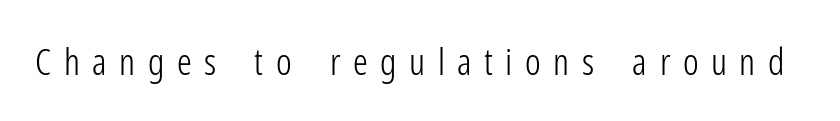
{"serif": "no", "italic": "no", "bold": "no", "weight": "light", "width": "condensed", "stroke_contrast": "low", "x_height": "medium", "monospaced": "no", "underline": "no", "letter_spacing": "wide", "letter_spacing_em": 0.34, "glyph_px": 37}
